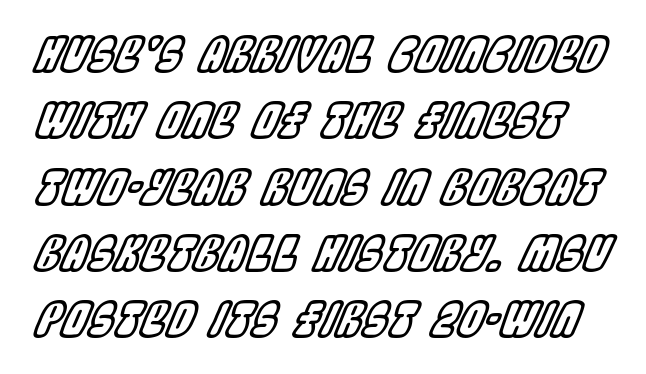
The image shows 47 px condensed type, italic (leaning right); set normal line spacing (1.41x), normal letter spacing, not underlined; a large x-height.
